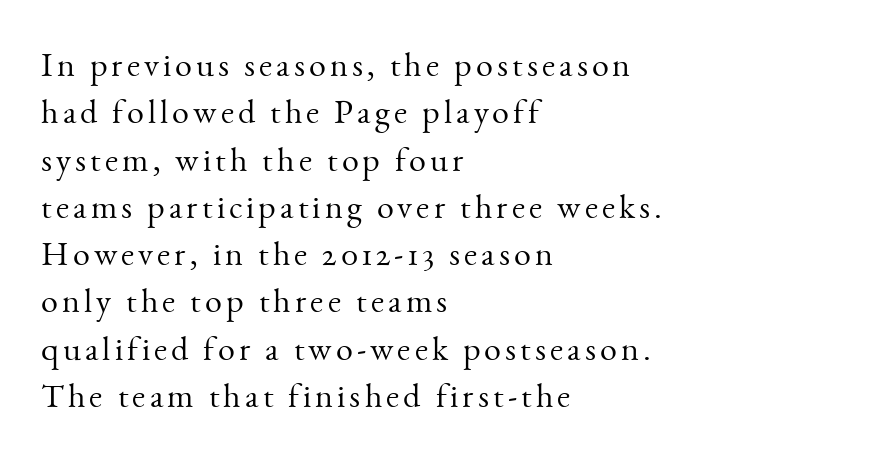
Q: Is the text bold? A: No.
Q: Is the text italic (slanted)? A: No, it is upright.
Q: Is the typeface a serif or a sans-serif typeface? A: Serif.
Q: Is the text underlined? A: No.
Q: How is the paragraph aligned? A: Left-aligned.
Q: Is the spacing between lines tight, normal or loose? A: Normal.
Q: Width (condensed, normal, or wide)? A: Normal.
Q: Stroke contrast? A: Medium.
Q: x-height? A: Small.
Q: Monospaced? A: No.
